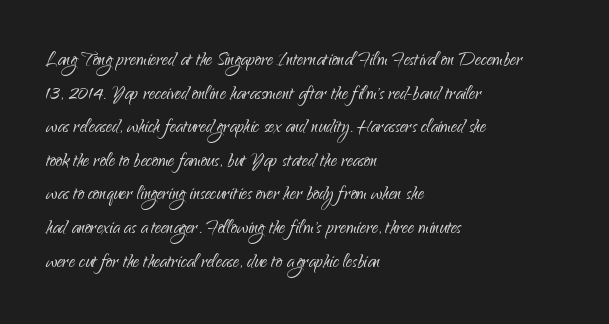
The image shows 24 px text type; set left-aligned, normal line spacing (1.4x), normal letter spacing, not underlined.
